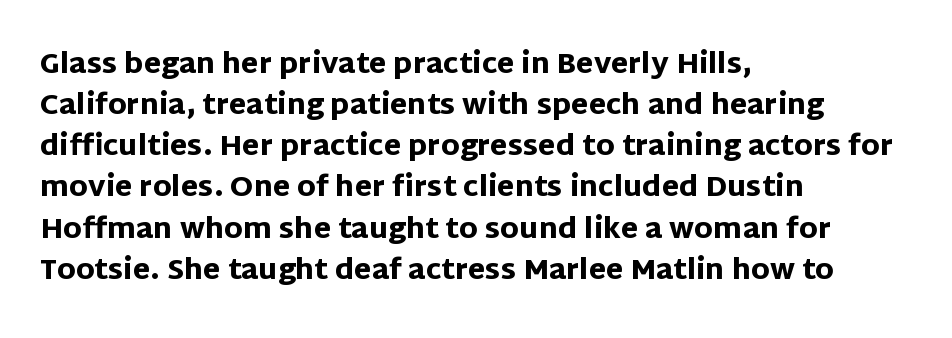
{"serif": "no", "italic": "no", "bold": "yes", "weight": "heavy", "width": "normal", "stroke_contrast": "low", "x_height": "large", "monospaced": "no", "underline": "no", "align": "left", "line_spacing": "normal", "line_spacing_ratio": 1.47, "letter_spacing": "normal", "letter_spacing_em": 0.0, "glyph_px": 28}
